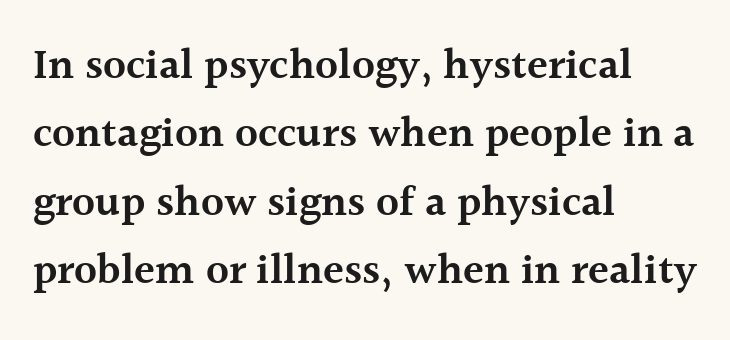
Q: Is the text bold? A: Semi-bold.
Q: Is the text italic (slanted)? A: No, it is upright.
Q: Is the typeface a serif or a sans-serif typeface? A: Serif.
Q: Is the text underlined? A: No.
Q: How is the paragraph aligned? A: Left-aligned.
Q: Is the spacing between letters normal or unusually wide? A: Normal.
Q: Is the spacing between lines tight, normal or loose? A: Normal.
Q: Width (condensed, normal, or wide)? A: Normal.
Q: x-height? A: Medium.
Q: Monospaced? A: No.
